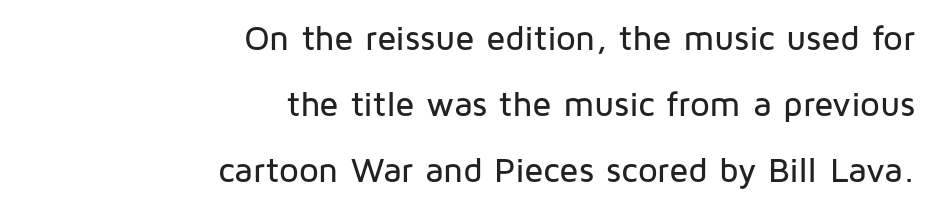
The image shows 35 px sans-serif type, upright; set right-aligned, line spacing 1.89x, normal letter spacing, not underlined; low stroke contrast and a medium x-height.
